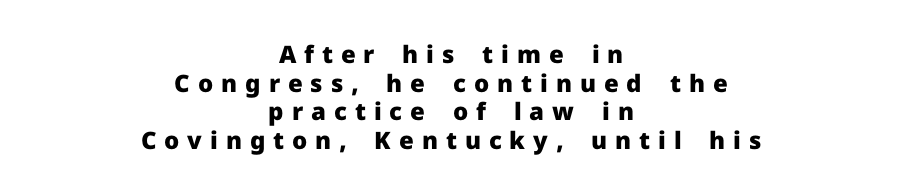
The image shows 24 px bold type, upright; set centered, line spacing 1.19x, unusually wide letter spacing (+0.33 em), not underlined.
